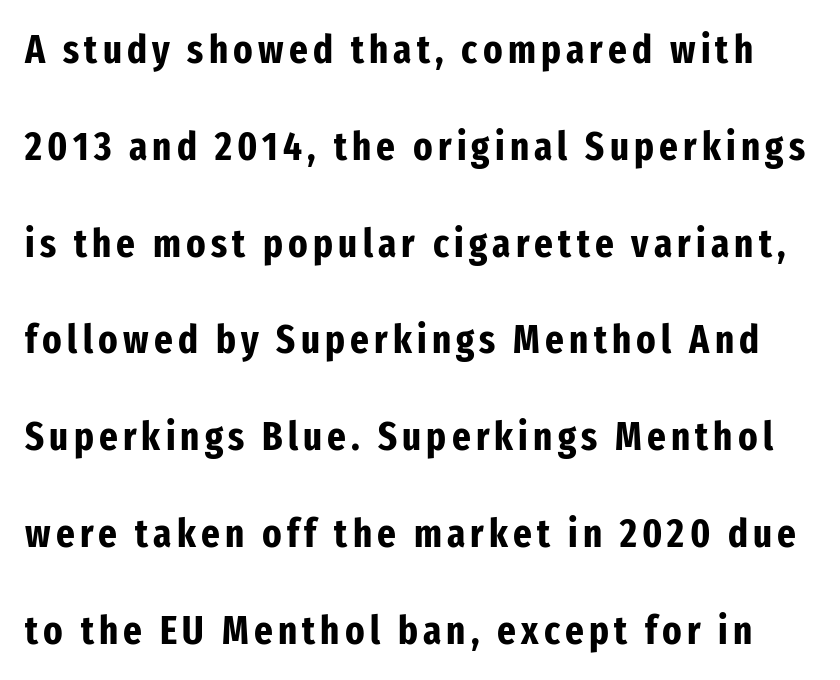
{"serif": "no", "italic": "no", "bold": "yes", "weight": "bold", "width": "condensed", "stroke_contrast": "low", "x_height": "medium", "monospaced": "no", "underline": "no", "line_spacing": "loose", "line_spacing_ratio": 2.42, "glyph_px": 40}
